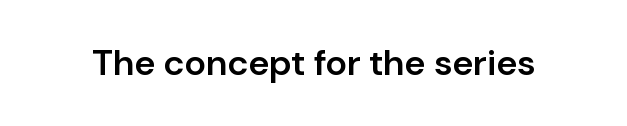
The image shows 36 px semibold sans-serif type, upright; set normal letter spacing, not underlined; low stroke contrast and a medium x-height.
